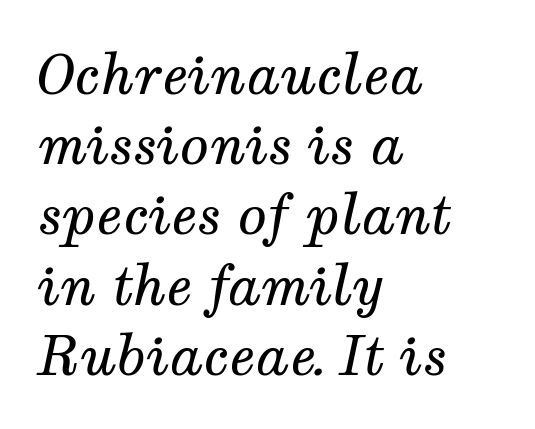
{"serif": "yes", "italic": "yes", "lean": "right", "slant_degrees": 12, "bold": "no", "weight": "regular", "width": "normal", "stroke_contrast": "medium", "x_height": "medium", "monospaced": "no", "underline": "no", "align": "left", "line_spacing": "normal", "line_spacing_ratio": 1.3, "letter_spacing": "normal", "letter_spacing_em": 0.0, "glyph_px": 54}
